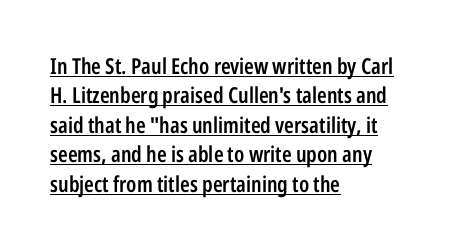
Q: Is the text bold? A: Semi-bold.
Q: Is the text italic (slanted)? A: No, it is upright.
Q: Is the text underlined? A: Yes.
Q: How is the paragraph aligned? A: Left-aligned.
Q: Is the spacing between letters normal or unusually wide? A: Normal.
Q: Is the spacing between lines tight, normal or loose? A: Normal.
